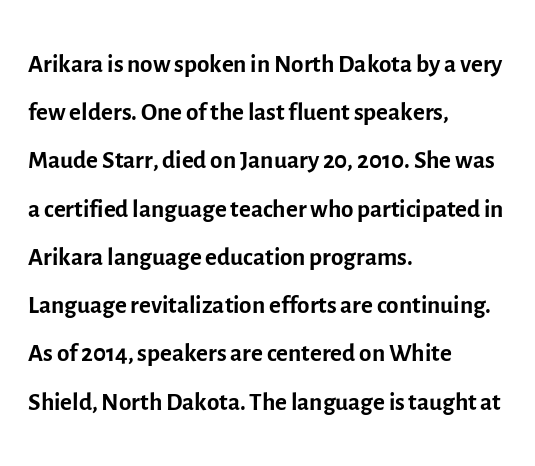
{"serif": "no", "italic": "no", "bold": "no", "weight": "regular", "width": "normal", "x_height": "medium", "monospaced": "no", "underline": "no", "align": "left", "line_spacing": "normal", "line_spacing_ratio": 1.34, "letter_spacing": "normal", "letter_spacing_em": 0.0, "glyph_px": 36}
